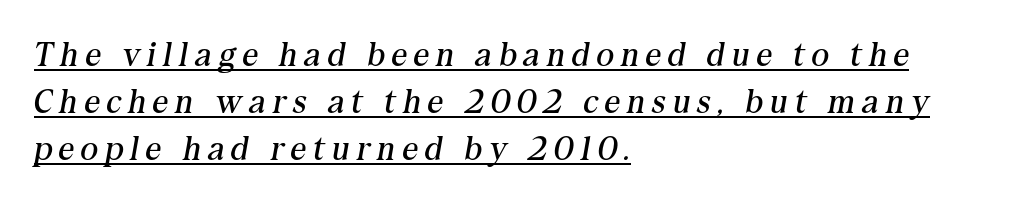
Q: Is the text bold? A: No.
Q: Is the text italic (slanted)? A: Yes, it leans right by about 10 degrees.
Q: Is the typeface a serif or a sans-serif typeface? A: Serif.
Q: Is the text underlined? A: Yes.
Q: How is the paragraph aligned? A: Left-aligned.
Q: Is the spacing between letters normal or unusually wide? A: Unusually wide.
Q: Is the spacing between lines tight, normal or loose? A: Normal.
Q: Width (condensed, normal, or wide)? A: Normal.
Q: Stroke contrast? A: Medium.
Q: x-height? A: Medium.
Q: Monospaced? A: No.
